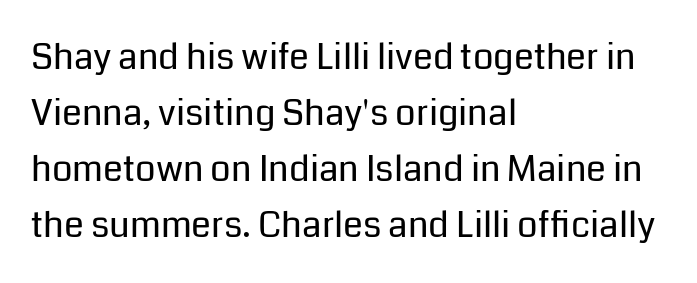
The passage shown is typed in a proportional face where columns would drift. The face used here is a sans, in the tradition of grotesques and geometrics. Each line starts at the same left margin while the right side varies. Ascenders rise straight up at ninety degrees.
